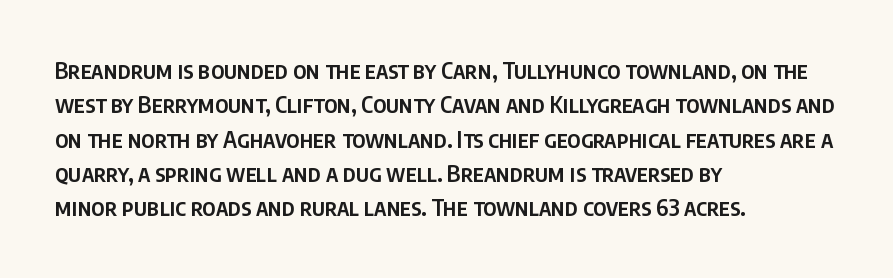
The setting favours the left margin, as ordinary paragraphs usually do. Words float on clear page, feet unadorned. If you measured baseline to baseline, you'd find a middling distance. These words are printed semibold, heavier than regular yet not bold. Does the lettering tilt? It doesn't — this is upright.
